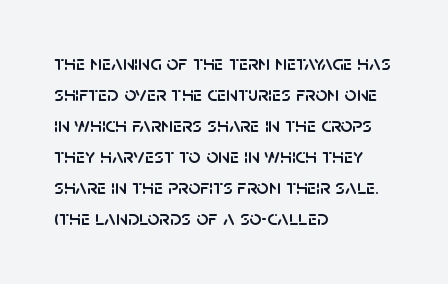
Q: Is the text italic (slanted)? A: No, it is upright.
Q: Is the text underlined? A: No.
Q: How is the paragraph aligned? A: Left-aligned.
Q: Is the spacing between letters normal or unusually wide? A: Normal.
Q: Is the spacing between lines tight, normal or loose? A: Normal.
